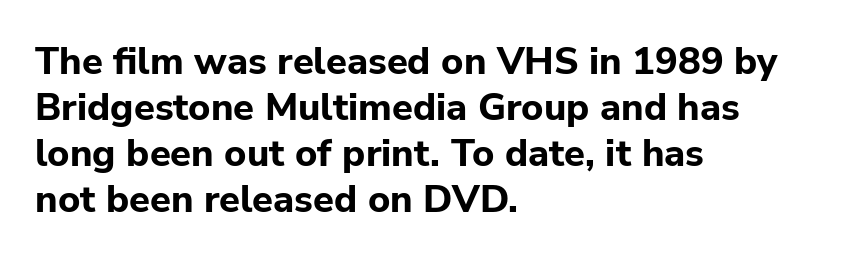
The image shows 38 px bold sans-serif type, upright; set left-aligned, line spacing 1.21x, normal letter spacing, not underlined; low stroke contrast and a medium x-height.
